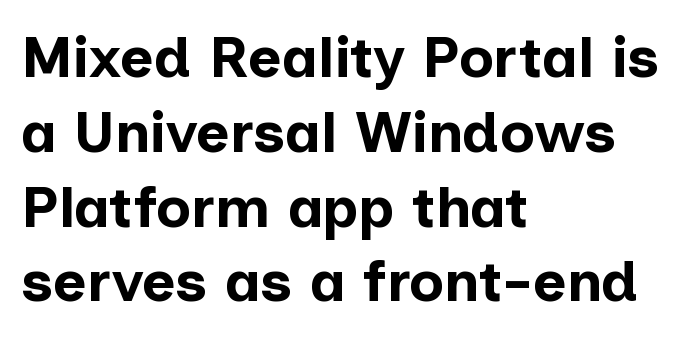
Q: Is the text bold? A: Yes.
Q: Is the text italic (slanted)? A: No, it is upright.
Q: Is the typeface a serif or a sans-serif typeface? A: Sans-serif.
Q: Is the text underlined? A: No.
Q: How is the paragraph aligned? A: Left-aligned.
Q: Is the spacing between letters normal or unusually wide? A: Normal.
Q: Is the spacing between lines tight, normal or loose? A: Normal.
Q: Width (condensed, normal, or wide)? A: Normal.
Q: Stroke contrast? A: Low.
Q: x-height? A: Medium.
Q: Monospaced? A: No.
